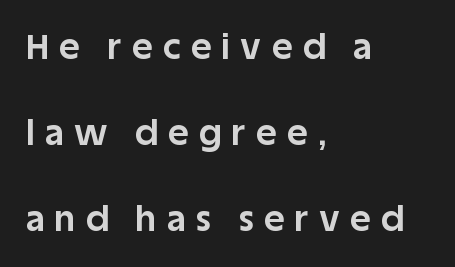
The image shows 35 px bold sans-serif type, upright; set left-aligned, loose line spacing (2.46x), unusually wide letter spacing (+0.3 em), not underlined; low stroke contrast and a large x-height.
